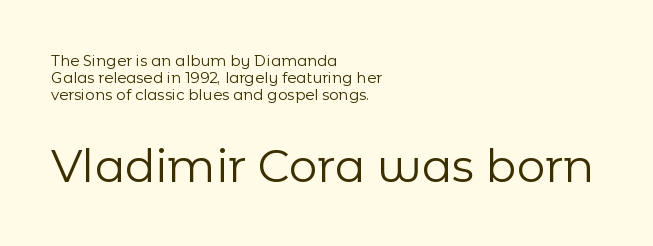
Q: Is the text bold? A: No.
Q: Is the text italic (slanted)? A: No, it is upright.
Q: Is the typeface a serif or a sans-serif typeface? A: Sans-serif.
Q: Is the text underlined? A: No.
Q: How is the paragraph aligned? A: Left-aligned.
Q: Is the spacing between letters normal or unusually wide? A: Normal.
Q: Is the spacing between lines tight, normal or loose? A: Tight.
Q: Which block of text is set in a larger size, the first (top) or the second (bottom)? A: The second (bottom) one.
Q: Width (condensed, normal, or wide)? A: Normal.
Q: Stroke contrast? A: Low.
Q: x-height? A: Medium.
Q: Monospaced? A: No.
